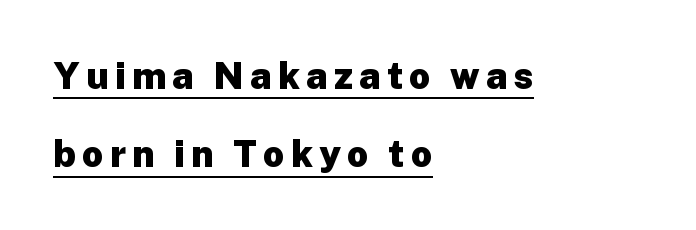
Regarding leading, the lines here are spaced well apart. These characters rest on top of a visible drawn line. Students, this is bold: see how much ink each stroke carries. Unlike a traditional serif, this face leaves its strokes unadorned. Vertical strokes here are truly vertical. The paragraph shown leans on its left margin.
